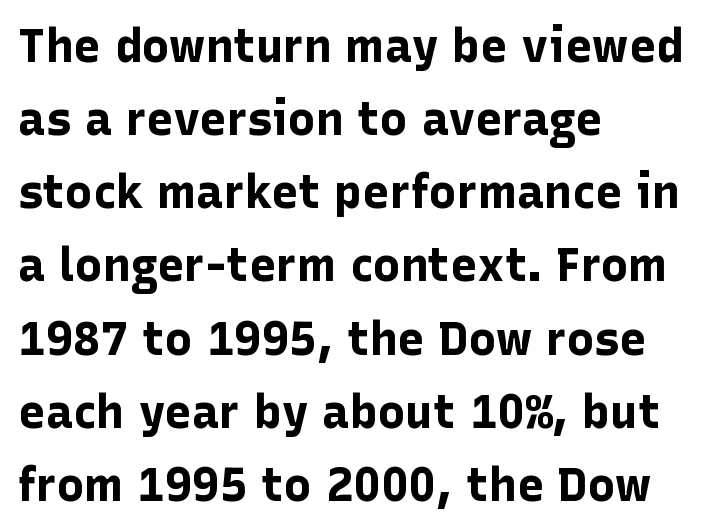
The image shows 46 px bold sans-serif type, upright; set left-aligned, normal line spacing (1.59x), normal letter spacing, not underlined; low stroke contrast and a medium x-height.
